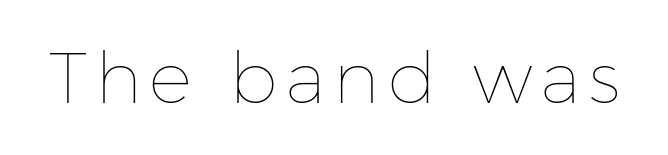
The image shows 72 px thin type, upright; set not underlined; low stroke contrast and a medium x-height.
